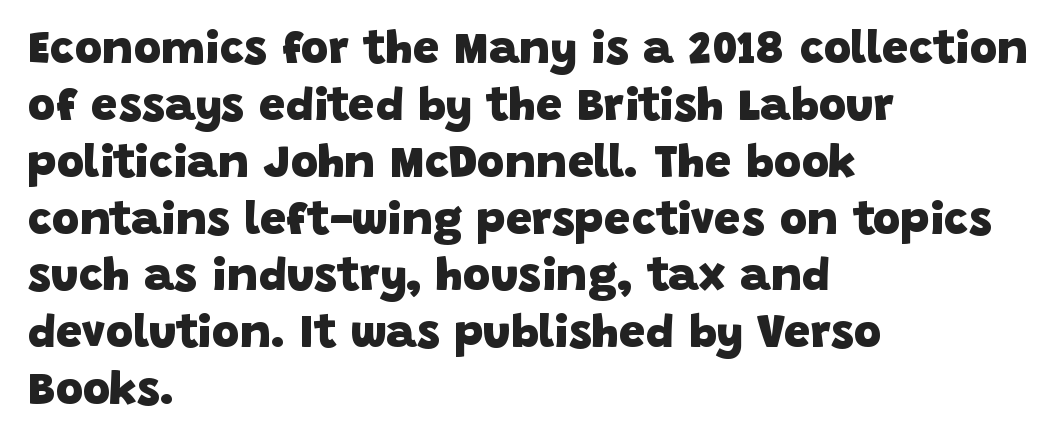
Visually the block forms a straight wall on the left and a jagged coastline on the right. The zone under the glyphs is completely vacant. The passage shown is typed in a proportional face where columns would drift. Are there feet on the stems? There aren't — it's a sans. Heavy, bold letterforms.
